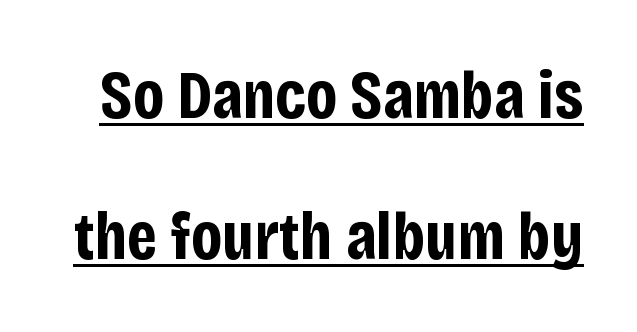
Think of a printed novel: that variable character pitch is what you see here. The face used here is a sans, in the tradition of grotesques and geometrics. The type is set solid horizontally, with unmodified tracking. Notice how a bar underscores the lettering throughout. The characters look thick and weighty, a clear bold.
